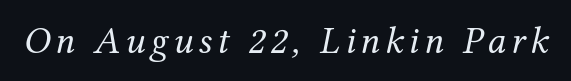
The specimen omits any rule beneath the text block's lines. It's the slanting kind of type. Varying glyph widths throughout — classic text-font behaviour. Small tapered or slab feet sit at the stroke ends, so this counts as serif. Heaviness? Minimal to ordinary, like unemphasized prose.
